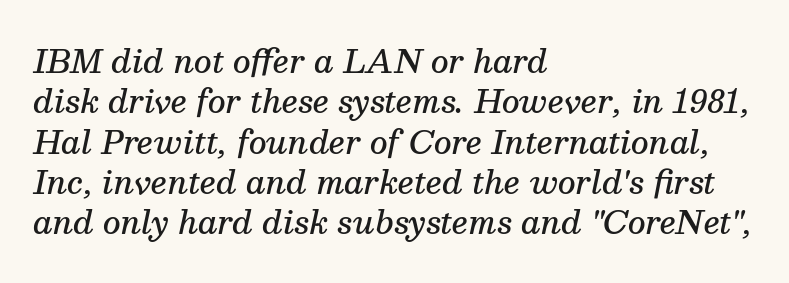
The image shows 31 px semibold serif type, italic (leaning right); set left-aligned, normal line spacing (1.3x), normal letter spacing, not underlined; medium stroke contrast and a medium x-height.
